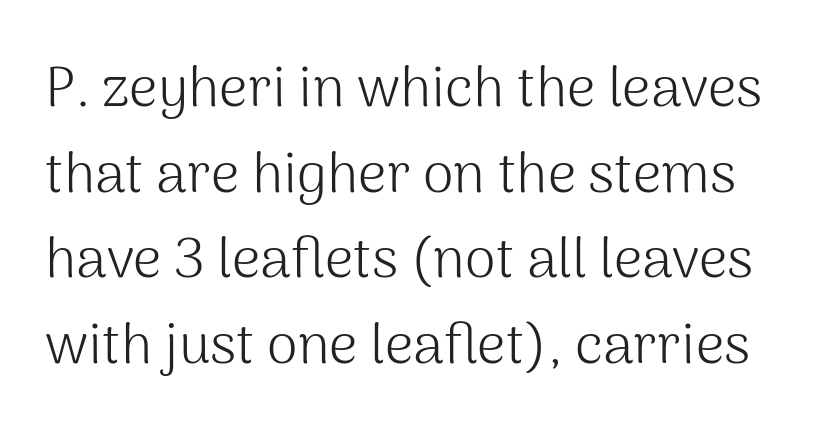
Q: Is the text bold? A: No.
Q: Is the text italic (slanted)? A: No, it is upright.
Q: Is the typeface a serif or a sans-serif typeface? A: Sans-serif.
Q: Is the text underlined? A: No.
Q: Is the spacing between letters normal or unusually wide? A: Normal.
Q: Is the spacing between lines tight, normal or loose? A: Normal.
Q: Width (condensed, normal, or wide)? A: Normal.
Q: Stroke contrast? A: Medium.
Q: x-height? A: Medium.
Q: Monospaced? A: No.
